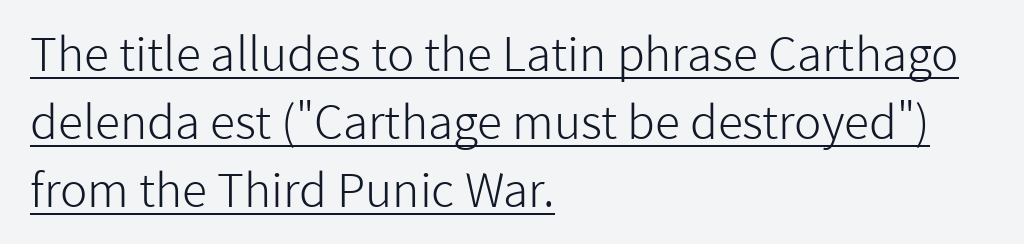
Left-aligned paragraph, ragged on the right. The letters stand straight up with perfectly vertical stems. Is the stroke heavy? The answer is a plain regular-or-lighter. These characters rest on top of a visible drawn line. Is this a fixed-width face? No — the glyphs have proportional, varying widths.
